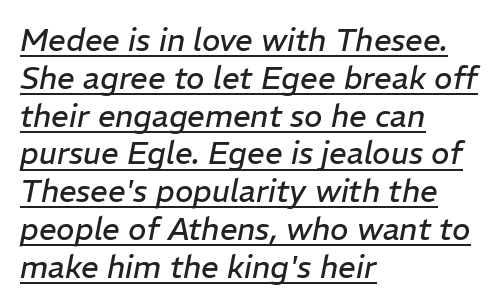
Stroke mass is kept to a normal reading level or below. Proportional: the letters do not fall into vertical columns. Is the type slanted? Yes — the strokes lean at a clear angle. A baseline rule has been typeset under these characters.
